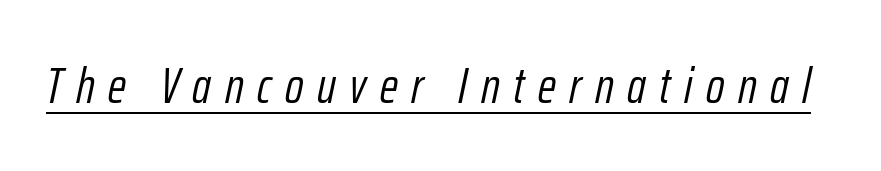
Q: Is the text bold? A: No.
Q: Is the text italic (slanted)? A: Yes, it leans right by about 12 degrees.
Q: Is the text underlined? A: Yes.
Q: Is the spacing between letters normal or unusually wide? A: Unusually wide.
Q: Width (condensed, normal, or wide)? A: Condensed.
Q: Stroke contrast? A: Low.
Q: x-height? A: Medium.
Q: Monospaced? A: No.
